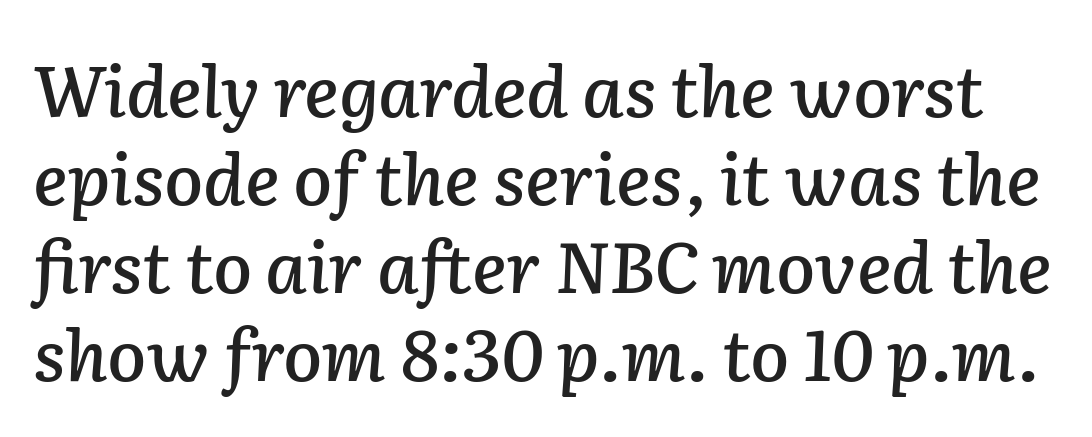
The rendering uses natural spacing where letterforms have individual widths. Tracking value appears to be zero — textbook default spacing. Is the type slanted? Yes — the strokes lean at a clear angle. Underline: absent.
